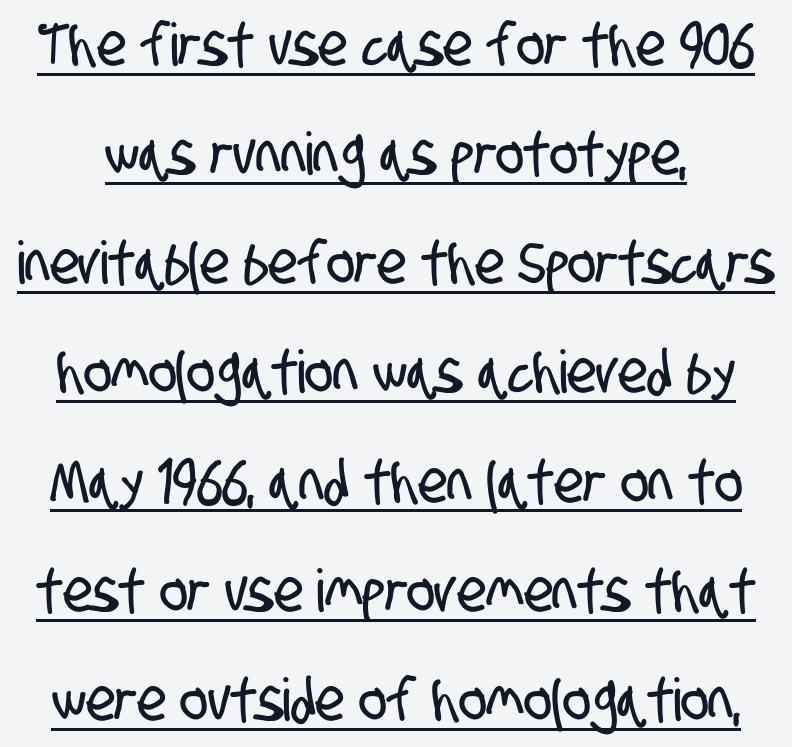
These lines are rendered in a variable-pitch font. You can see a thin bar hugging the bottom of the glyphs. To sum up the face: it is a sans, with no serifs. How are the letters spaced? Ordinarily, with no added tracking.
